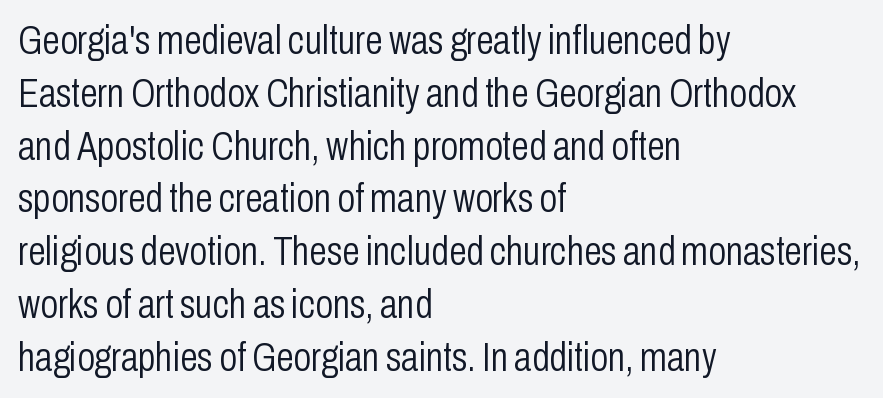
The block of text has a typical density, with ordinary space between rows. Classification — sans serif. Ascenders rise straight up at ninety degrees. You could not count columns in this text — the font is proportionally spaced. Horizontally, the lines are justified to the leading edge only. The passage shown has conventional tracking throughout.
